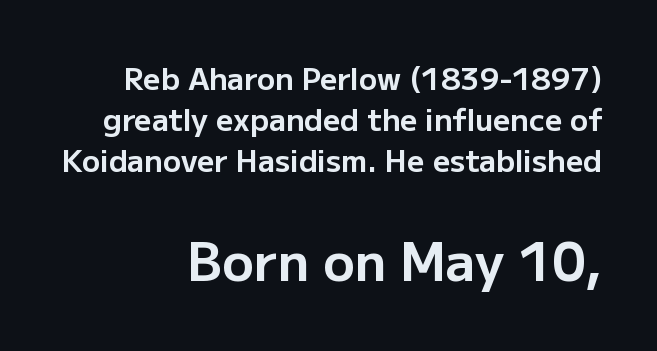
The image shows 52 px bold sans-serif type, upright; set right-aligned, normal line spacing (1.37x), normal letter spacing, not underlined; the second (bottom) block is 1.73x larger; low stroke contrast and a medium x-height.
